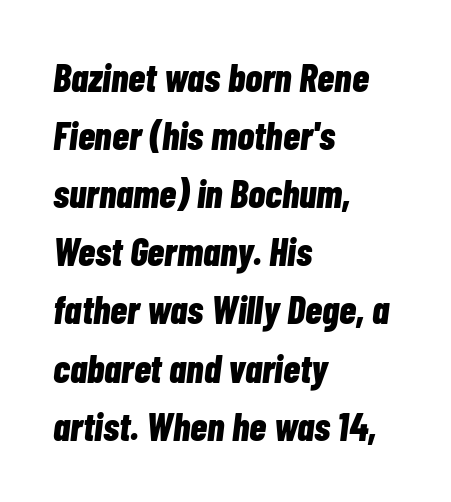
{"italic": "yes", "lean": "right", "slant_degrees": 7, "bold": "yes", "weight": "bold", "width": "condensed", "stroke_contrast": "low", "x_height": "medium", "monospaced": "no", "underline": "no", "align": "left", "line_spacing": "normal", "line_spacing_ratio": 1.49, "letter_spacing": "normal", "letter_spacing_em": 0.0, "glyph_px": 39}
